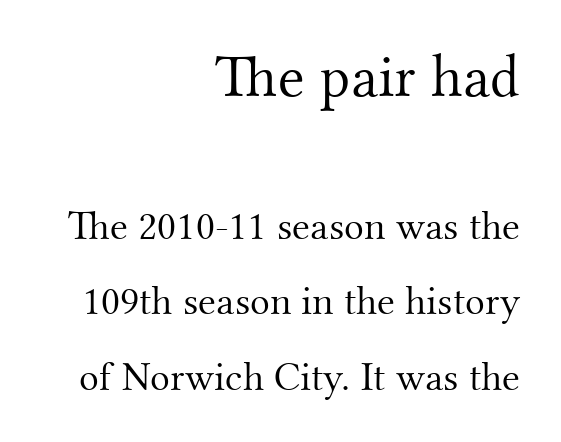
The image shows 61 px light serif type, upright; set right-aligned, line spacing 1.84x, normal letter spacing, not underlined; the first (top) block is 1.49x larger; medium stroke contrast and a small x-height.
